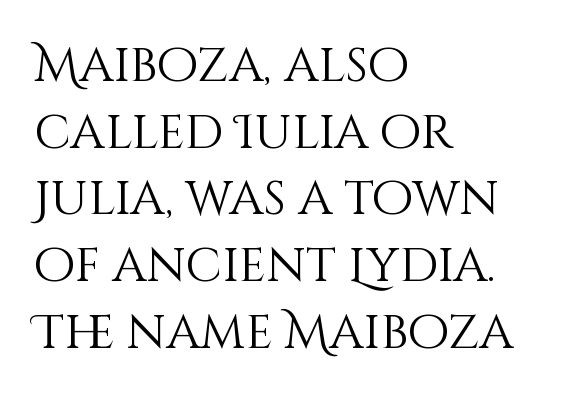
The image shows 48 px light type, upright; set left-aligned, normal line spacing (1.39x), normal letter spacing, not underlined; medium stroke contrast and a large x-height.
